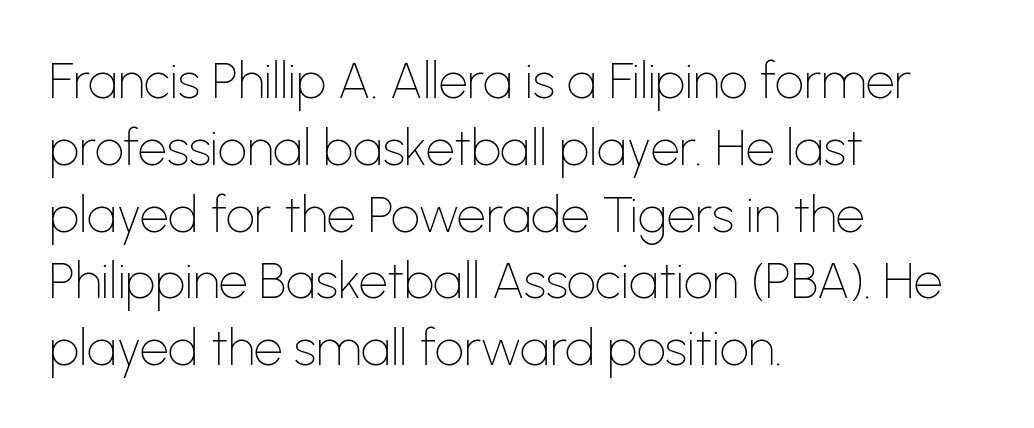
{"serif": "no", "italic": "no", "bold": "no", "weight": "thin", "width": "normal", "stroke_contrast": "low", "x_height": "medium", "monospaced": "no", "underline": "no", "align": "left", "line_spacing": "normal", "line_spacing_ratio": 1.31, "letter_spacing": "normal", "letter_spacing_em": 0.0, "glyph_px": 51}
